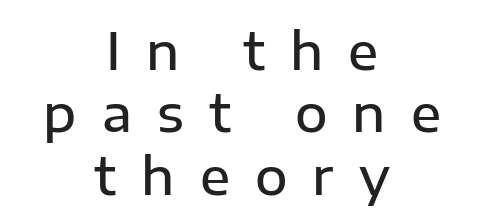
{"serif": "no", "italic": "no", "bold": "semi", "weight": "semibold", "width": "normal", "stroke_contrast": "low", "x_height": "medium", "monospaced": "no", "underline": "no", "align": "center", "line_spacing": "normal", "line_spacing_ratio": 1.25, "letter_spacing": "wide", "letter_spacing_em": 0.5, "glyph_px": 50}
